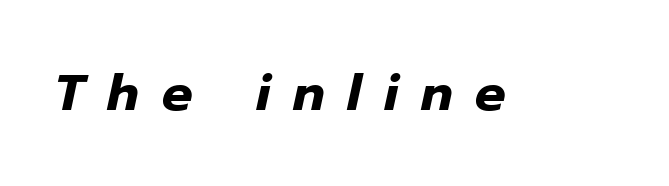
{"italic": "yes", "lean": "right", "slant_degrees": 12, "bold": "yes", "weight": "heavy", "width": "normal", "stroke_contrast": "low", "x_height": "medium", "monospaced": "no", "underline": "no", "letter_spacing": "wide", "letter_spacing_em": 0.45, "glyph_px": 51}
